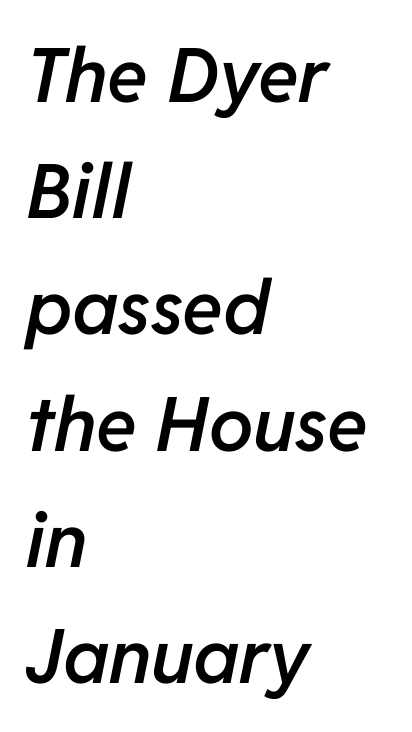
{"italic": "yes", "lean": "right", "slant_degrees": 11, "bold": "semi", "weight": "semibold", "width": "normal", "stroke_contrast": "low", "x_height": "medium", "monospaced": "no", "underline": "no", "align": "left", "line_spacing": "normal", "line_spacing_ratio": 1.55, "letter_spacing": "normal", "letter_spacing_em": 0.0, "glyph_px": 75}
